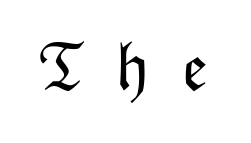
Q: Is the text bold? A: No.
Q: Is the text italic (slanted)? A: No, it is upright.
Q: Is the text underlined? A: No.
Q: Is the spacing between letters normal or unusually wide? A: Unusually wide.
Q: Width (condensed, normal, or wide)? A: Normal.
Q: Stroke contrast? A: Low.
Q: x-height? A: Medium.
Q: Monospaced? A: No.
